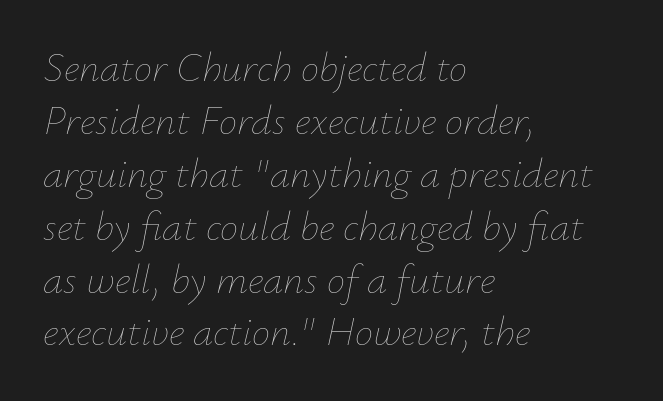
The image shows 41 px thin type, italic (leaning right); set left-aligned, normal line spacing (1.29x), normal letter spacing, not underlined; low stroke contrast and a small x-height.
